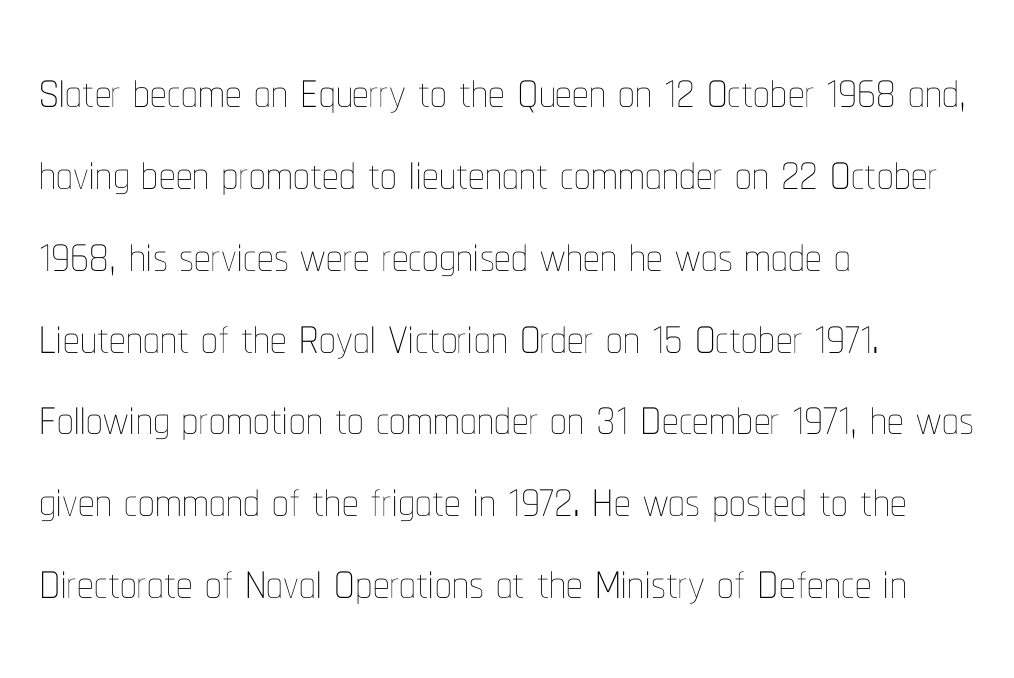
{"italic": "no", "bold": "no", "weight": "thin", "width": "condensed", "stroke_contrast": "low", "x_height": "medium", "monospaced": "no", "underline": "no", "align": "left", "line_spacing_ratio": 1.24, "letter_spacing": "normal", "letter_spacing_em": 0.0, "glyph_px": 66}
